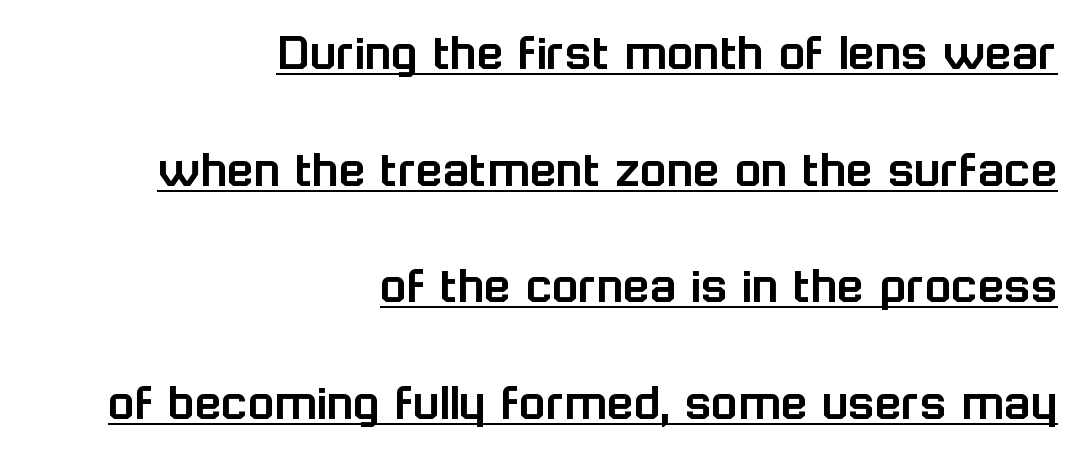
The image shows 55 px sans-serif type, upright; set right-aligned, loose line spacing (2.12x), normal letter spacing, underlined; low stroke contrast and a medium x-height.
